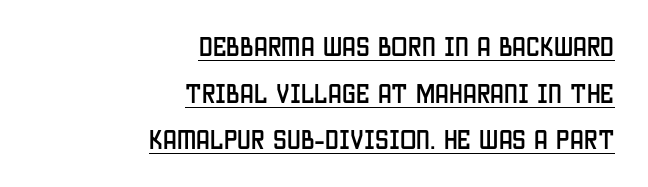
The letters sit at their default tracking, neither squeezed nor spread. Leading: increased. Nope, not italic — everything's standing straight. Layout note: lines flush right. Underlined type.
